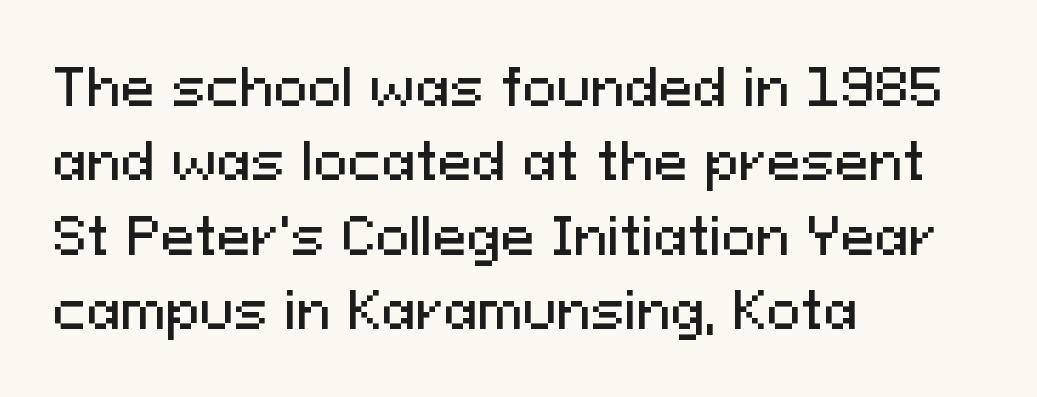
Q: Is the text italic (slanted)? A: No, it is upright.
Q: Is the typeface a serif or a sans-serif typeface? A: Sans-serif.
Q: Is the text underlined? A: No.
Q: How is the paragraph aligned? A: Left-aligned.
Q: Is the spacing between letters normal or unusually wide? A: Normal.
Q: Is the spacing between lines tight, normal or loose? A: Normal.
Q: Width (condensed, normal, or wide)? A: Normal.
Q: Stroke contrast? A: Medium.
Q: x-height? A: Medium.
Q: Monospaced? A: No.
